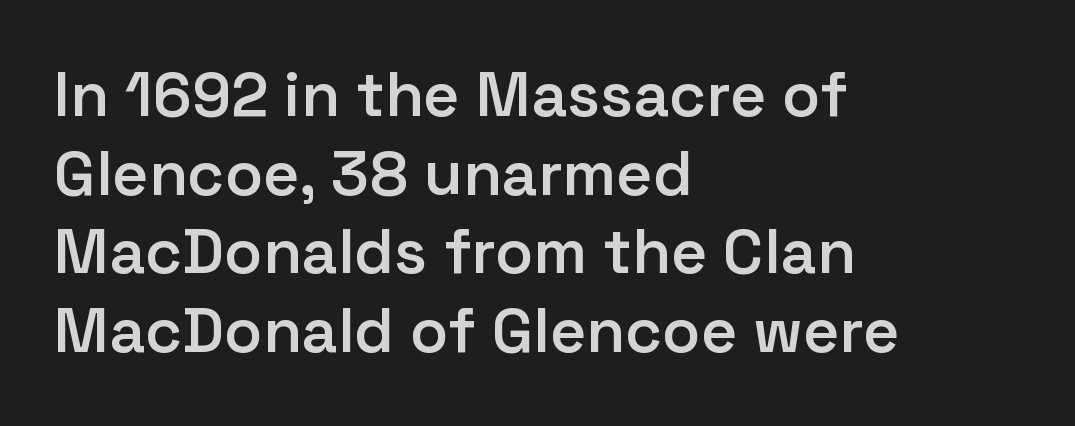
Nobody touched the tracking dial on this one. Set as a demibold, roughly 600 on the weight scale. Nobody drew a line under any word here. All the whitespace from short lines collects on the right. Compared with typical paragraphs, the rows here are spaced about the same.
